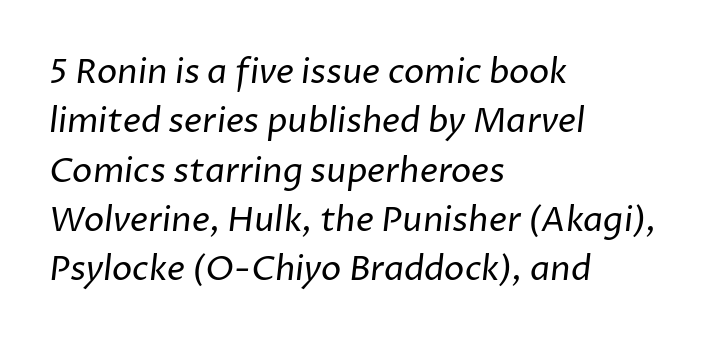
No extra tracking has been applied to these lines. Notice how the passage keeps a crisp vertical edge on the left only. This rendering features lettering with no underline. Whoever set this chose a conventional vertical rhythm. This is sans-serif lettering, the kind often seen on screens and signage.
